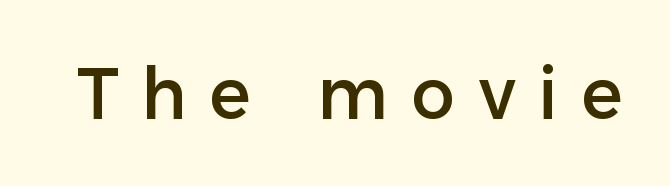
Q: Is the text italic (slanted)? A: No, it is upright.
Q: Is the typeface a serif or a sans-serif typeface? A: Sans-serif.
Q: Is the text underlined? A: No.
Q: Is the spacing between letters normal or unusually wide? A: Unusually wide.
Q: Width (condensed, normal, or wide)? A: Normal.
Q: Stroke contrast? A: Low.
Q: x-height? A: Medium.
Q: Monospaced? A: No.
